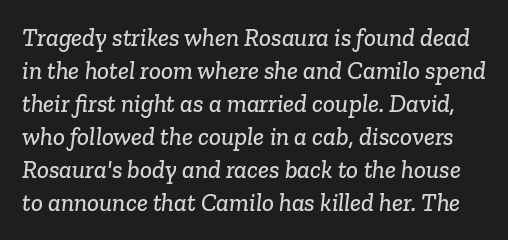
{"underline": "no", "line_spacing": "normal", "line_spacing_ratio": 1.32, "letter_spacing": "normal", "letter_spacing_em": 0.0, "glyph_px": 25}
